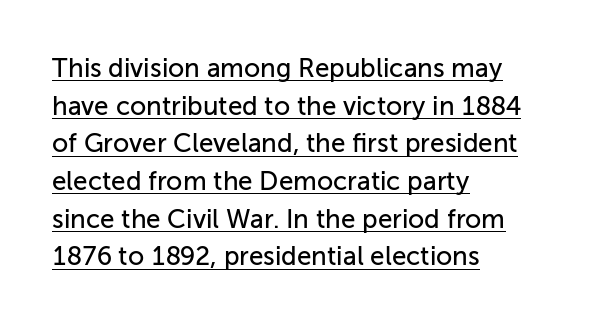
Q: Is the text italic (slanted)? A: No, it is upright.
Q: Is the text underlined? A: Yes.
Q: How is the paragraph aligned? A: Left-aligned.
Q: Is the spacing between letters normal or unusually wide? A: Normal.
Q: Is the spacing between lines tight, normal or loose? A: Normal.
